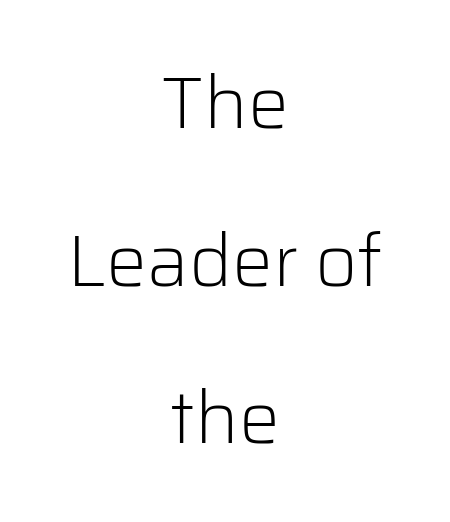
Each row of text sits above clean, open space. The passage shown stacks its lines with a broad gap. Stem width sits at or under what a default text font uses. Inter-character spacing is left at the font's built-in metrics.
